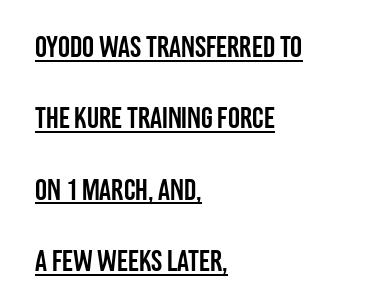
{"serif": "no", "italic": "no", "width": "condensed", "stroke_contrast": "low", "x_height": "large", "monospaced": "no", "underline": "yes", "align": "left", "line_spacing": "loose", "line_spacing_ratio": 2.38, "letter_spacing": "normal", "letter_spacing_em": 0.0, "glyph_px": 30}
